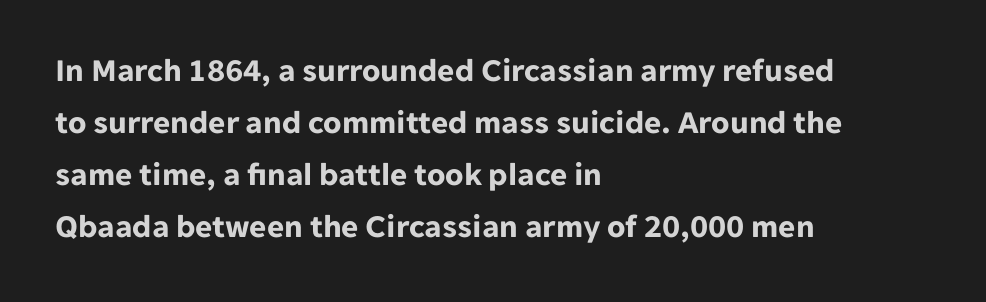
The letters sit at their default tracking, neither squeezed nor spread. Do the letters lean? They stand straight. Think of a printed novel: that variable character pitch is what you see here. Observe the absence of serifs on each vertical stroke in this sample.
